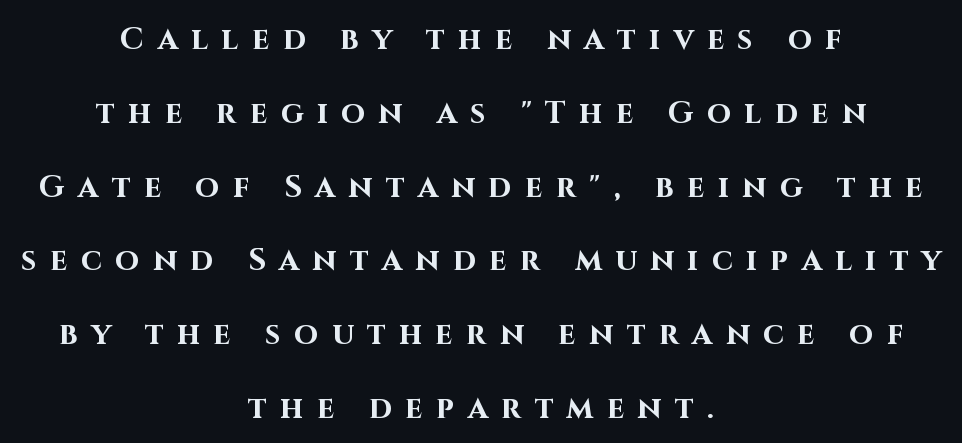
Baseline-to-baseline distance is far greater than the letter height. Typesetter's note: full bold, strokes at maximum text heaviness. These lines stack symmetrically, like a column narrowing and widening about its center. A typesetter would label this face a sans.
